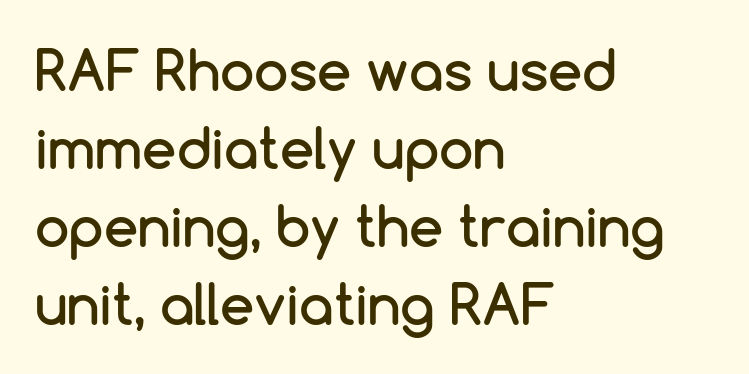
The face used here is a sans, in the tradition of grotesques and geometrics. A typesetter would call this proportional, since set widths differ per character. It's the straight-up-and-down kind of type. Anything drawn beneath the words? Only blank space.
